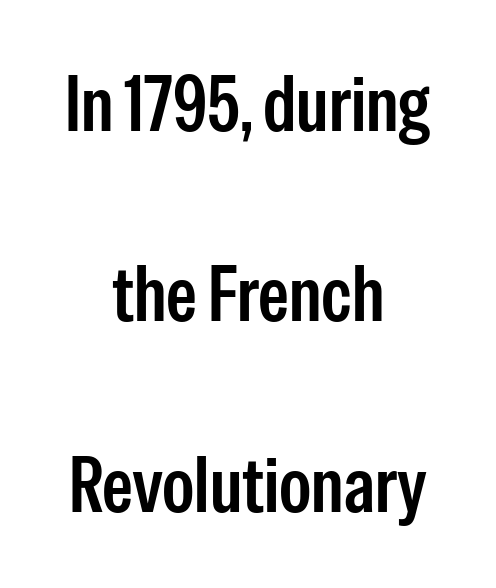
The image shows 78 px condensed sans-serif type, upright; set centered, loose line spacing (2.44x), normal letter spacing, not underlined; low stroke contrast and a medium x-height.
